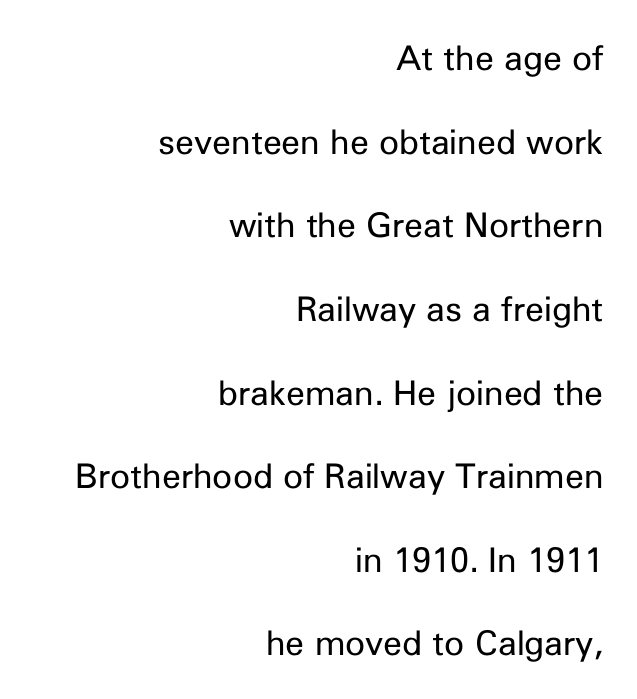
Q: Is the text bold? A: No.
Q: Is the text italic (slanted)? A: No, it is upright.
Q: Is the typeface a serif or a sans-serif typeface? A: Sans-serif.
Q: Is the text underlined? A: No.
Q: How is the paragraph aligned? A: Right-aligned.
Q: Is the spacing between letters normal or unusually wide? A: Normal.
Q: Is the spacing between lines tight, normal or loose? A: Loose.
Q: Width (condensed, normal, or wide)? A: Normal.
Q: Stroke contrast? A: Low.
Q: x-height? A: Medium.
Q: Monospaced? A: No.
